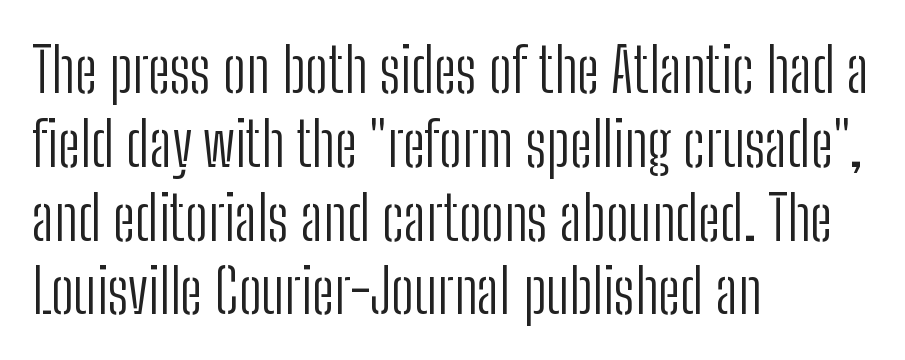
The image shows 61 px light, condensed sans-serif type, upright; set left-aligned, line spacing 1.21x, normal letter spacing, not underlined; low stroke contrast and a medium x-height.
